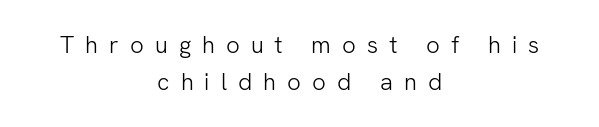
Q: Is the text bold? A: No.
Q: Is the text italic (slanted)? A: No, it is upright.
Q: Is the text underlined? A: No.
Q: How is the paragraph aligned? A: Centered.
Q: Is the spacing between letters normal or unusually wide? A: Unusually wide.
Q: Is the spacing between lines tight, normal or loose? A: Normal.
